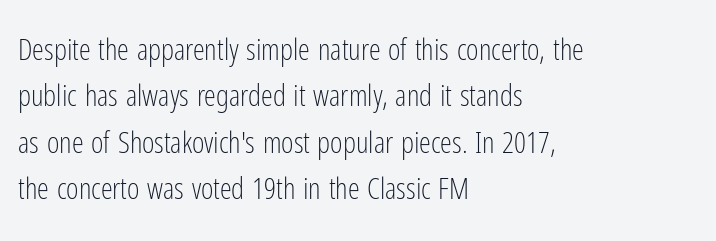
The image shows 30 px light, condensed sans-serif type, upright; set left-aligned, normal line spacing (1.55x), normal letter spacing, not underlined; low stroke contrast and a medium x-height.
